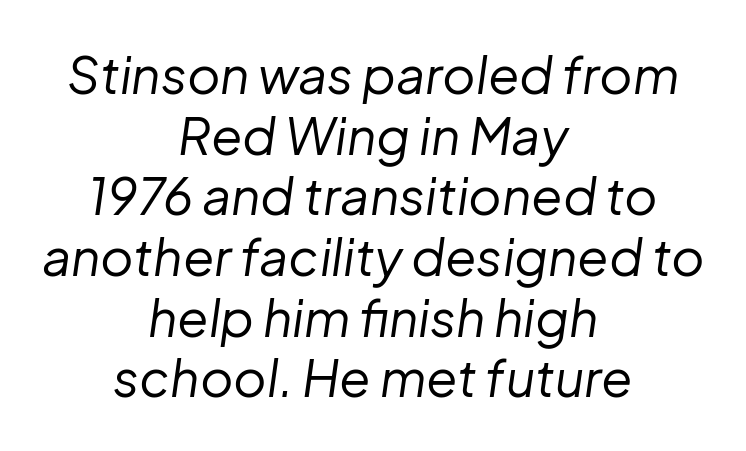
The image shows 51 px regular-weight type, italic (leaning right); set centered, line spacing 1.19x, normal letter spacing, not underlined; low stroke contrast and a medium x-height.
